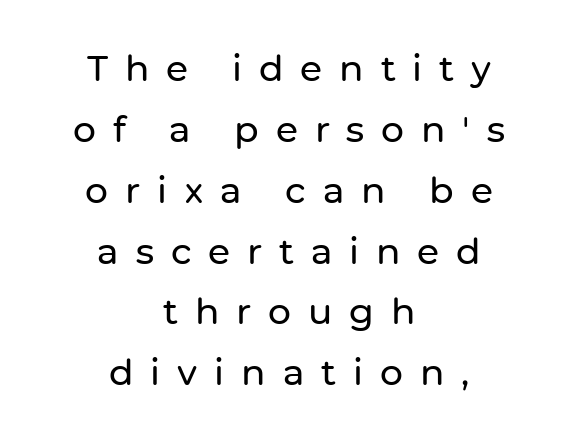
Q: Is the text italic (slanted)? A: No, it is upright.
Q: Is the typeface a serif or a sans-serif typeface? A: Sans-serif.
Q: Is the text underlined? A: No.
Q: How is the paragraph aligned? A: Centered.
Q: Is the spacing between letters normal or unusually wide? A: Unusually wide.
Q: Is the spacing between lines tight, normal or loose? A: Normal.
Q: Width (condensed, normal, or wide)? A: Normal.
Q: Stroke contrast? A: Low.
Q: x-height? A: Medium.
Q: Monospaced? A: No.
